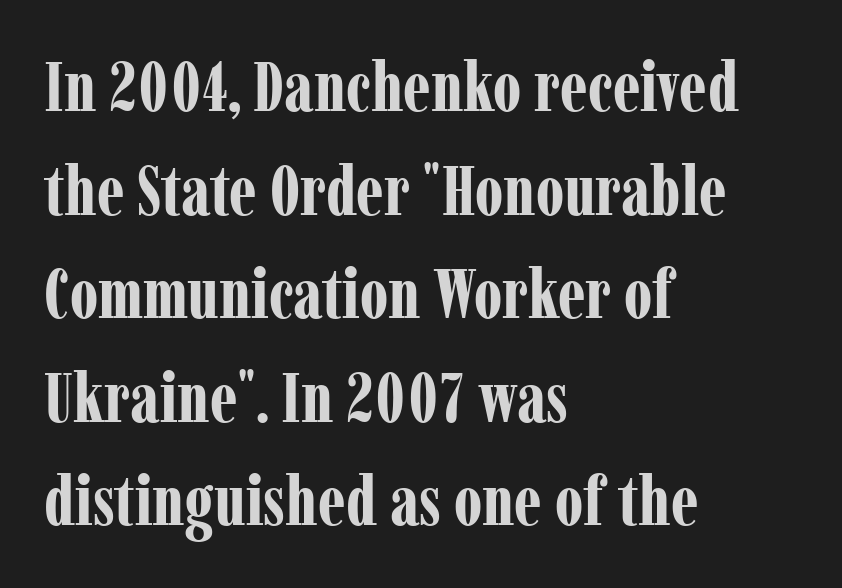
Q: Is the text bold? A: Yes.
Q: Is the text italic (slanted)? A: No, it is upright.
Q: Is the typeface a serif or a sans-serif typeface? A: Serif.
Q: Is the text underlined? A: No.
Q: How is the paragraph aligned? A: Left-aligned.
Q: Is the spacing between letters normal or unusually wide? A: Normal.
Q: Is the spacing between lines tight, normal or loose? A: Normal.
Q: Width (condensed, normal, or wide)? A: Condensed.
Q: Stroke contrast? A: Low.
Q: x-height? A: Medium.
Q: Monospaced? A: No.
